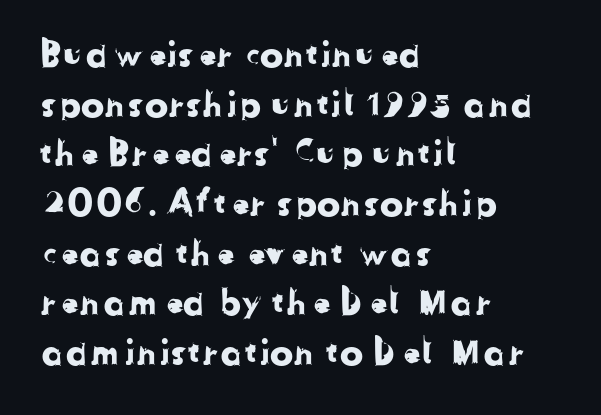
The image shows 35 px sans-serif type; set left-aligned, normal line spacing (1.42x), normal letter spacing, not underlined; low stroke contrast and a medium x-height.
